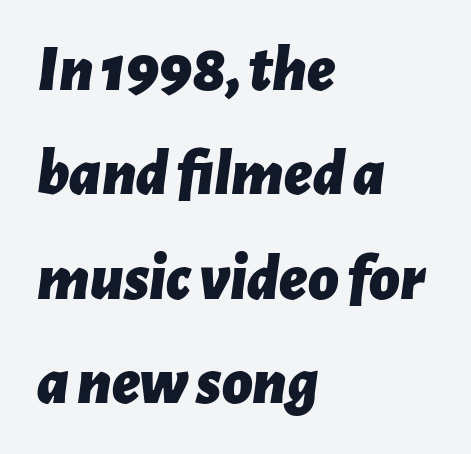
The passage shown has conventional tracking throughout. Reading down the block, your eye returns to a fixed left position each line. Does the lettering tilt? It does — this is italic. Is the type bold? Yes — the strokes are clearly thick and heavy. Check the space under the baseline: it is left empty.
